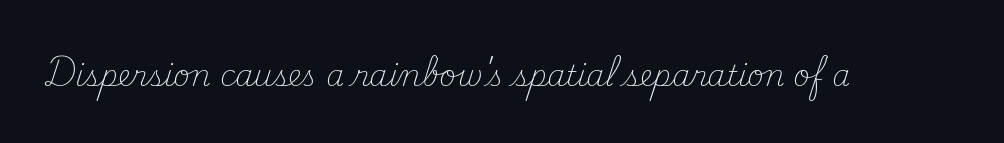
The image shows 29 px light serif type; set normal letter spacing, not underlined; medium stroke contrast and a small x-height.
